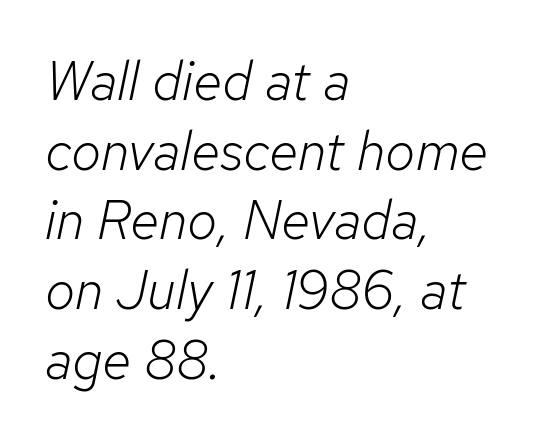
The image shows 54 px light type, italic (leaning right); set left-aligned, normal line spacing (1.29x), normal letter spacing, not underlined; low stroke contrast and a medium x-height.
